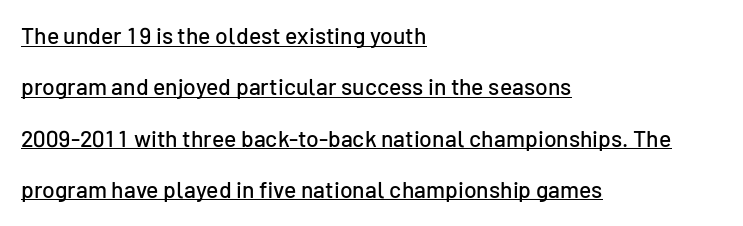
The image shows 23 px text type, upright; set left-aligned, loose line spacing (2.23x), normal letter spacing, underlined.
